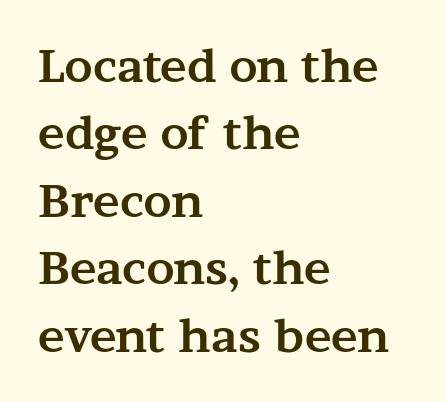
The image shows 45 px bold, wide serif type, upright; set left-aligned, normal line spacing (1.5x), normal letter spacing, not underlined; medium stroke contrast and a medium x-height.
